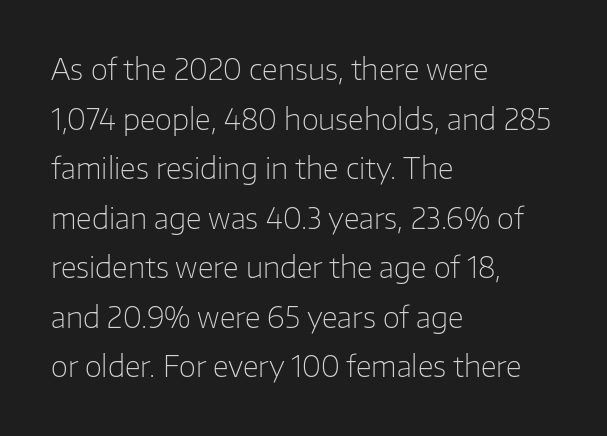
Q: Is the text bold? A: No.
Q: Is the text italic (slanted)? A: No, it is upright.
Q: Is the typeface a serif or a sans-serif typeface? A: Sans-serif.
Q: Is the text underlined? A: No.
Q: How is the paragraph aligned? A: Left-aligned.
Q: Is the spacing between letters normal or unusually wide? A: Normal.
Q: Width (condensed, normal, or wide)? A: Normal.
Q: Stroke contrast? A: Low.
Q: x-height? A: Medium.
Q: Monospaced? A: No.
